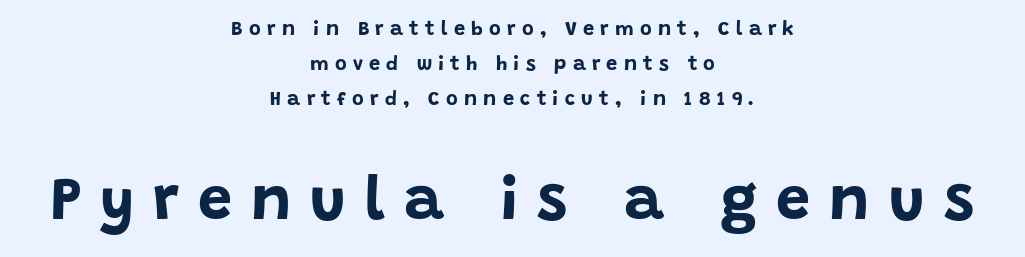
The image shows 61 px bold sans-serif type, upright; set centered, line spacing 1.76x, unusually wide letter spacing (+0.31 em), not underlined; the second (bottom) block is 3.05x larger; low stroke contrast and a large x-height.
